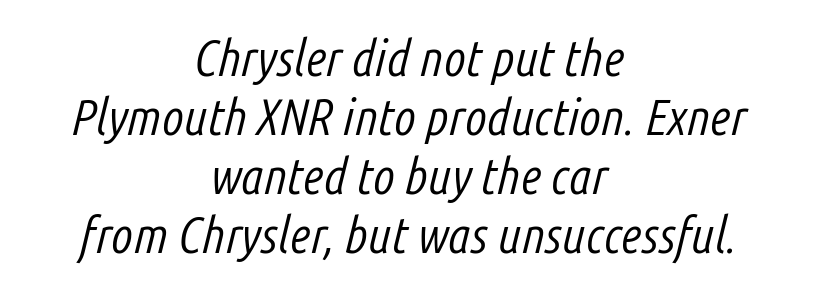
Nobody touched the tracking dial on this one. A typesetter would call this proportional, since set widths differ per character. The strokes carry an ordinary text weight at most. Would a proofreader flag this as italicized? Yes. Type without underlining.
